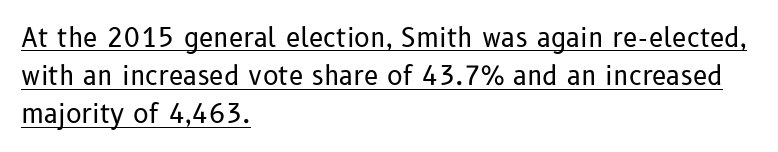
The image shows 26 px text type, upright; set left-aligned, normal line spacing (1.47x), normal letter spacing, underlined.
